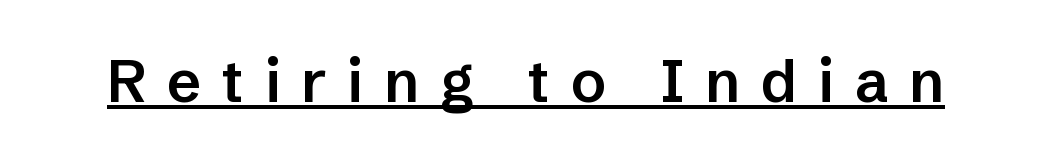
The typesetting leans somewhat heavy: a semibold. This rendering widens character spacing well past its baseline value. Observe the absence of serifs on each vertical stroke in this sample. Is this a fixed-width face? No — the glyphs have proportional, varying widths. The letters stand straight up with perfectly vertical stems. Beneath each row of characters lies a ruled line.
